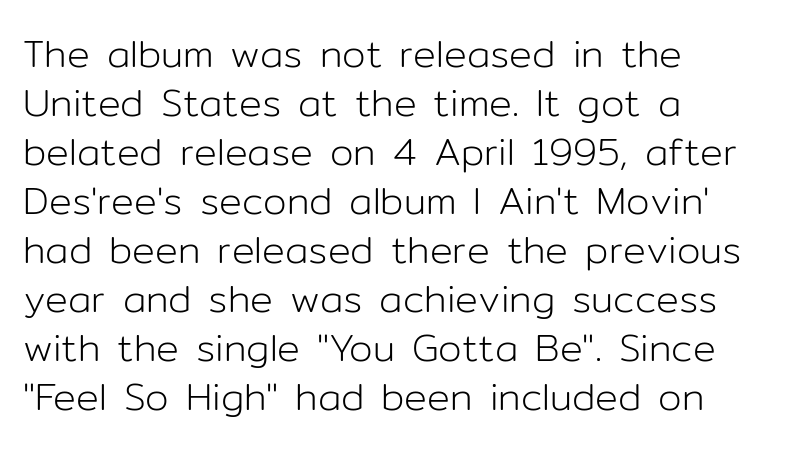
The image shows 38 px light sans-serif type, upright; set left-aligned, normal line spacing (1.29x), normal letter spacing, not underlined; low stroke contrast and a medium x-height.
